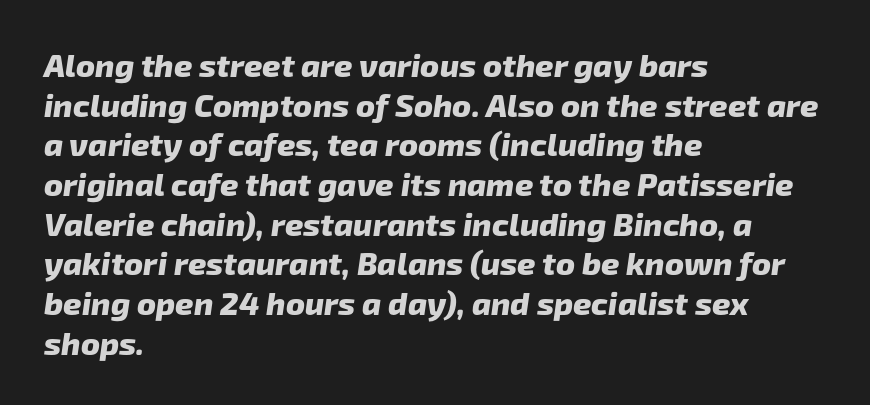
Q: Is the text bold? A: Yes.
Q: Is the typeface a serif or a sans-serif typeface? A: Sans-serif.
Q: Is the text underlined? A: No.
Q: How is the paragraph aligned? A: Left-aligned.
Q: Is the spacing between letters normal or unusually wide? A: Normal.
Q: Width (condensed, normal, or wide)? A: Normal.
Q: Stroke contrast? A: Low.
Q: x-height? A: Medium.
Q: Monospaced? A: No.
